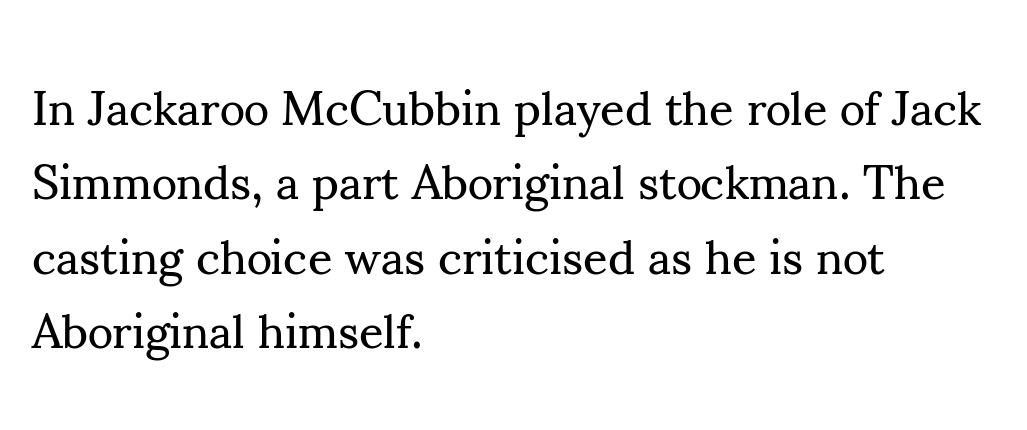
The rendering keeps characters at their native spacing. Here the designer chose a conventional face with non-uniform glyph widths. No heavy texture on the line: the type isn't bold. Leading: standard. Where is the straight margin? On the left.
